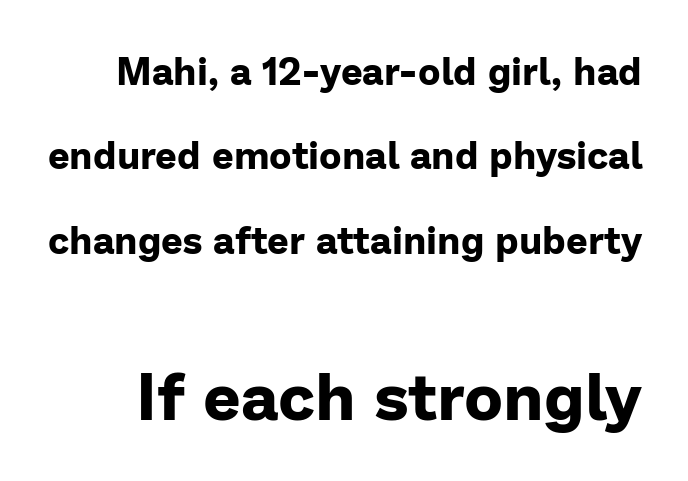
The image shows 66 px bold sans-serif type, upright; set loose line spacing (2.22x), normal letter spacing, not underlined; the second (bottom) block is 1.74x larger; low stroke contrast and a medium x-height.
